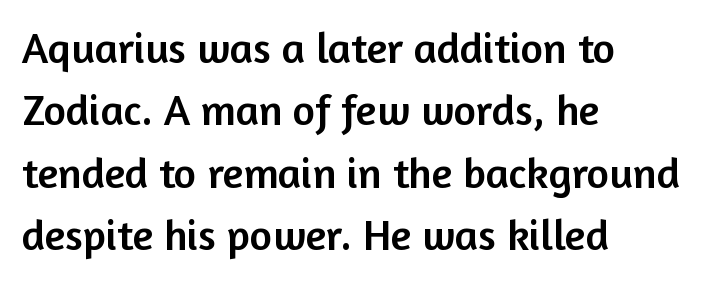
Q: Is the text italic (slanted)? A: No, it is upright.
Q: Is the typeface a serif or a sans-serif typeface? A: Sans-serif.
Q: Is the text underlined? A: No.
Q: How is the paragraph aligned? A: Left-aligned.
Q: Is the spacing between letters normal or unusually wide? A: Normal.
Q: Is the spacing between lines tight, normal or loose? A: Normal.
Q: Width (condensed, normal, or wide)? A: Normal.
Q: Stroke contrast? A: Low.
Q: x-height? A: Medium.
Q: Monospaced? A: No.
